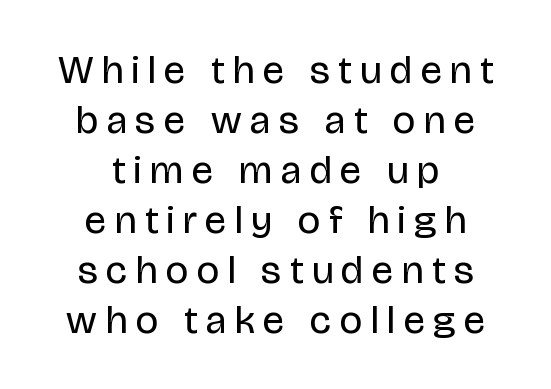
Q: Is the text bold? A: No.
Q: Is the text italic (slanted)? A: No, it is upright.
Q: Is the typeface a serif or a sans-serif typeface? A: Sans-serif.
Q: Is the text underlined? A: No.
Q: How is the paragraph aligned? A: Centered.
Q: Is the spacing between letters normal or unusually wide? A: Unusually wide.
Q: Is the spacing between lines tight, normal or loose? A: Normal.
Q: Width (condensed, normal, or wide)? A: Condensed.
Q: Stroke contrast? A: Low.
Q: x-height? A: Large.
Q: Monospaced? A: No.
